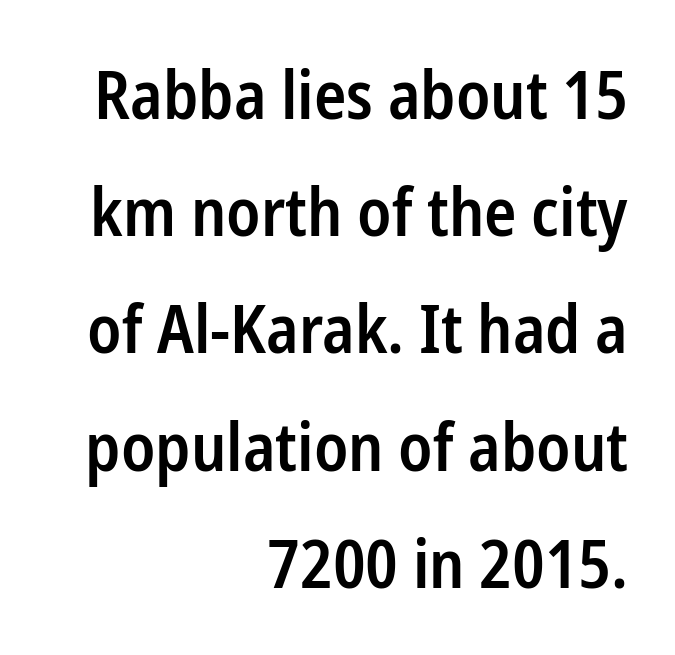
Horizontally, the lines are justified to the trailing edge only. A roman cut, with each character standing at attention. Grotesque or geometric, the face here clearly has no serifs. Moderately thickened strokes mark this as semibold type.
